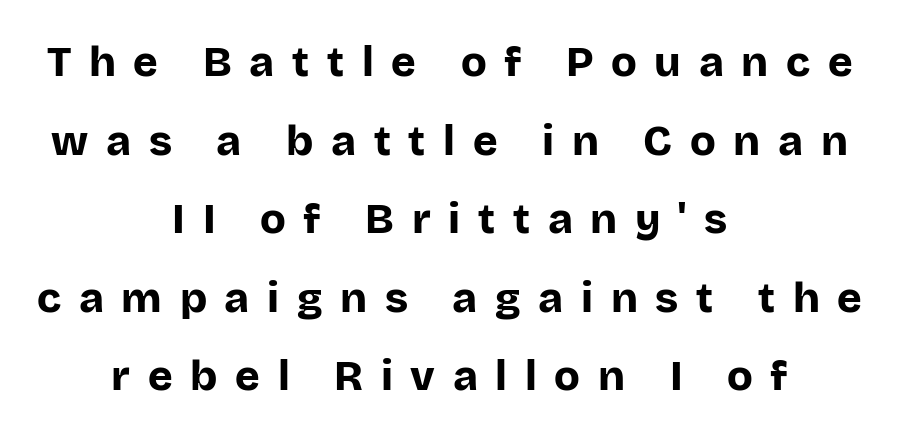
Character widths vary here, with narrow letters taking less room than wide ones. Any mark beneath the type? The region is blank. Each word looks stretched out because of the extra space between its letters. Both edges are ragged and mirror each other, which tells us the setting is centered.
